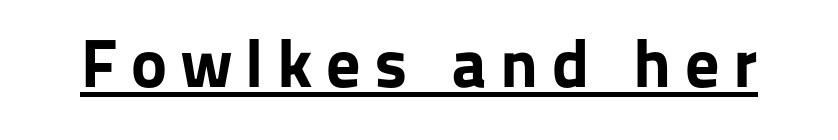
The letters stand straight up with perfectly vertical stems. Are there feet on the stems? There aren't — it's a sans. A full-strength bold gives these letters their thick strokes. Is there an underline? Yes — a line sits under the letters.
